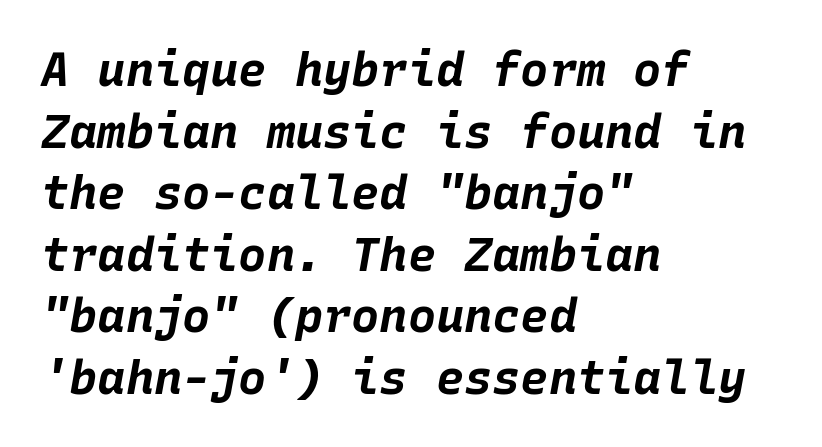
Q: Is the text bold? A: Yes.
Q: Is the text italic (slanted)? A: Yes, it leans right by about 10 degrees.
Q: Is the text underlined? A: No.
Q: How is the paragraph aligned? A: Left-aligned.
Q: Is the spacing between letters normal or unusually wide? A: Normal.
Q: Is the spacing between lines tight, normal or loose? A: Normal.
Q: Width (condensed, normal, or wide)? A: Normal.
Q: Stroke contrast? A: Low.
Q: x-height? A: Large.
Q: Monospaced? A: Yes.
